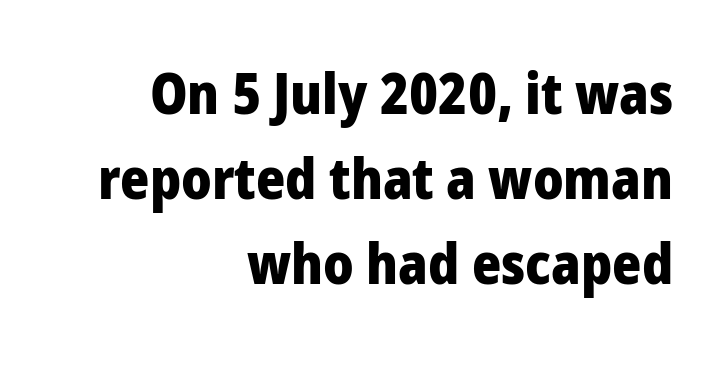
{"serif": "no", "italic": "no", "bold": "yes", "weight": "heavy", "width": "normal", "stroke_contrast": "low", "x_height": "medium", "monospaced": "no", "underline": "no", "align": "right", "line_spacing": "normal", "line_spacing_ratio": 1.52, "letter_spacing": "normal", "letter_spacing_em": 0.0, "glyph_px": 56}
